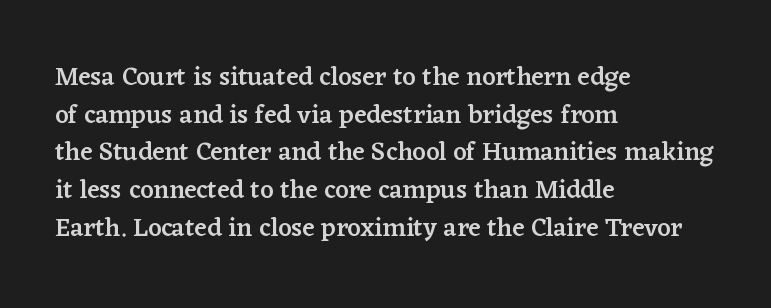
The image shows 26 px text type, upright; set left-aligned, normal line spacing (1.45x), normal letter spacing, not underlined.
